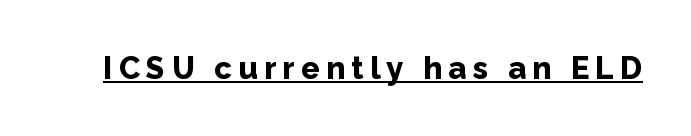
The image shows 31 px bold sans-serif type, upright; set unusually wide letter spacing (+0.2 em), underlined; low stroke contrast and a medium x-height.
